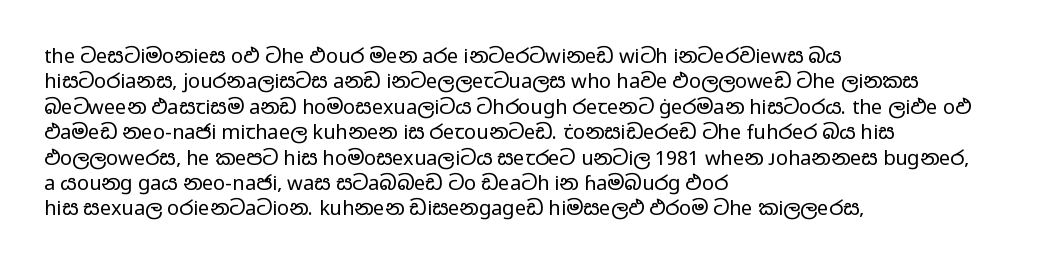
The rows are spaced the way most documents space them. Weight: in the light-to-regular range. Each word holds together tightly as a unit, with standard inter-letter gaps. Nobody drew a line under any word here.
